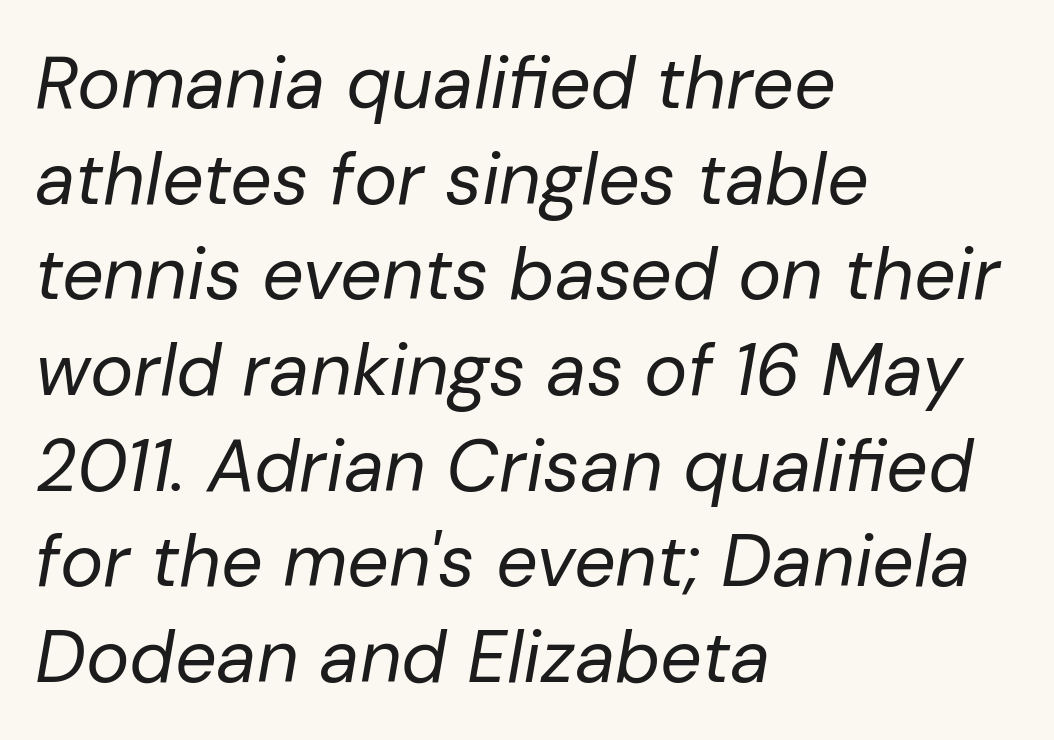
The space between consecutive lines is moderate. The gaps between neighbouring characters are ordinary and unremarkable. The specimen reads as italic at a glance. Proportional: the letters do not fall into vertical columns.
